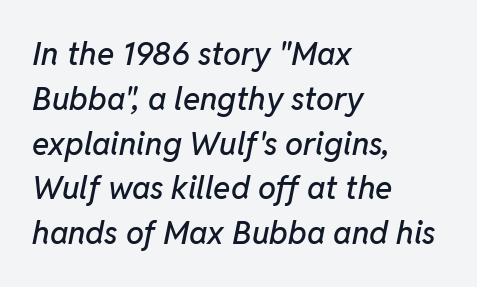
Q: Is the text italic (slanted)? A: Yes, it leans right by about 11 degrees.
Q: Is the text underlined? A: No.
Q: How is the paragraph aligned? A: Left-aligned.
Q: Is the spacing between letters normal or unusually wide? A: Normal.
Q: Is the spacing between lines tight, normal or loose? A: Normal.
Q: Width (condensed, normal, or wide)? A: Normal.
Q: Stroke contrast? A: Low.
Q: x-height? A: Medium.
Q: Monospaced? A: No.
